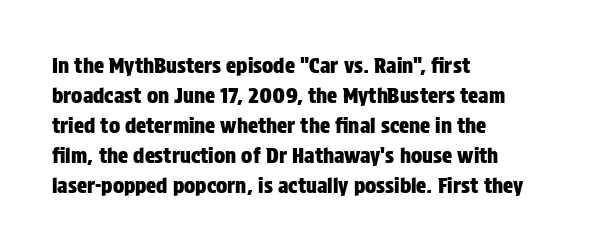
The image shows 21 px text type, upright; set left-aligned, normal line spacing (1.43x), normal letter spacing, not underlined.
